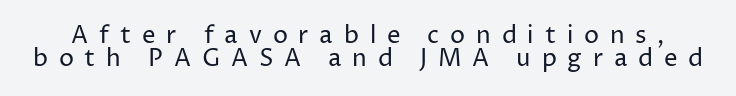
Q: Is the text bold? A: No.
Q: Is the text italic (slanted)? A: No, it is upright.
Q: Is the text underlined? A: No.
Q: Is the spacing between letters normal or unusually wide? A: Unusually wide.
Q: Is the spacing between lines tight, normal or loose? A: Tight.
